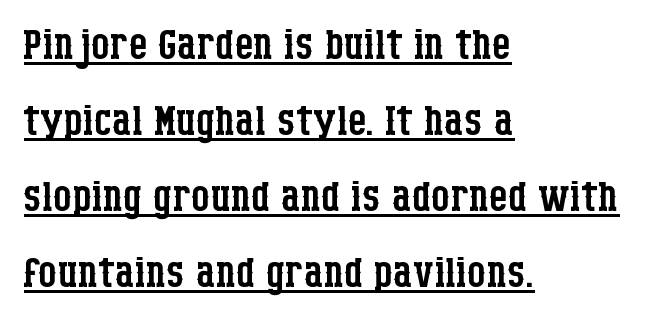
The lettering holds an erect, upright posture throughout. In terms of leading, this rendering sits right in the middle. This is underlined copy, the kind a proofreader might mark for attention. The letters look calm and open, with moderate or lighter stems. This sample uses plain, unmodified letter spacing.
